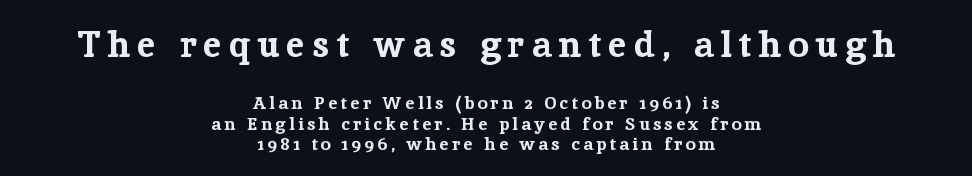
The image shows 37 px bold serif type, upright; set centered, tight line spacing (1.13x), not underlined; the first (top) block is 2.06x larger; low stroke contrast and a medium x-height.
